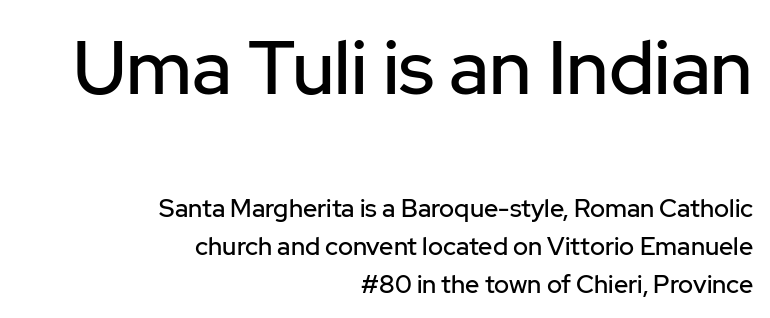
The characters display no serif detailing; their extremities are plain. The more generous point size was reserved for the upper chunk. Layout note: lines flush right. Is this a fixed-width face? No — the glyphs have proportional, varying widths. Regarding leading, the lines here are spaced in the standard way. When letters stand straight like this, we call the style roman or upright.
